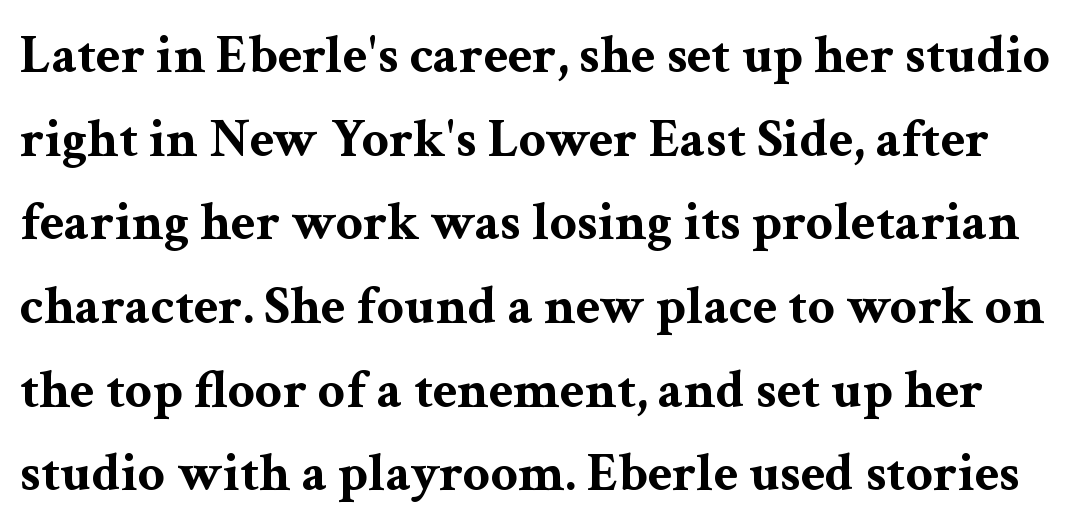
{"serif": "yes", "italic": "no", "bold": "yes", "weight": "bold", "width": "wide", "stroke_contrast": "medium", "x_height": "medium", "monospaced": "no", "underline": "no", "line_spacing": "normal", "line_spacing_ratio": 1.55, "letter_spacing": "normal", "letter_spacing_em": 0.0, "glyph_px": 54}
